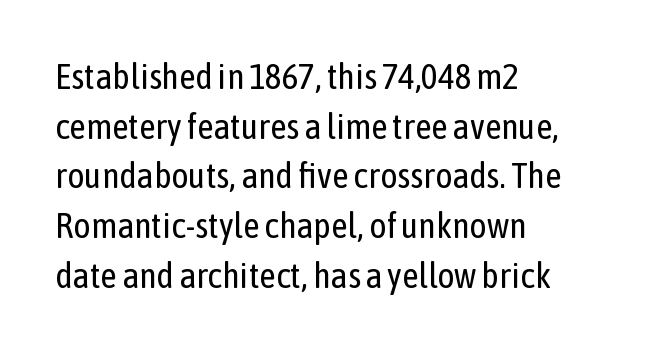
{"serif": "no", "italic": "no", "bold": "no", "weight": "regular", "width": "condensed", "stroke_contrast": "low", "x_height": "medium", "monospaced": "no", "underline": "no", "align": "left", "line_spacing": "normal", "line_spacing_ratio": 1.38, "letter_spacing": "normal", "letter_spacing_em": 0.0, "glyph_px": 36}
